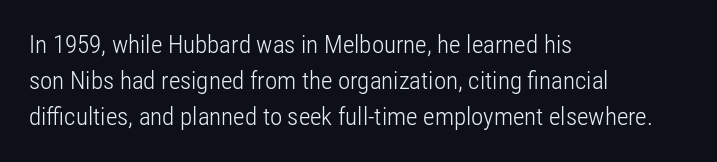
The cut favours lightness, reaching ordinary text weight at its darkest. Left-aligned paragraph, ragged on the right. There is no visible air inserted between adjacent glyphs. Has an underline been added? It has not. Upright lettering throughout. Leading matches the norm, producing a regular column.
